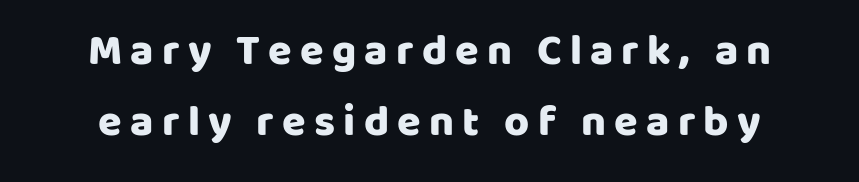
The image shows 43 px sans-serif type, upright; set centered, normal line spacing (1.64x), not underlined; low stroke contrast and a large x-height.
